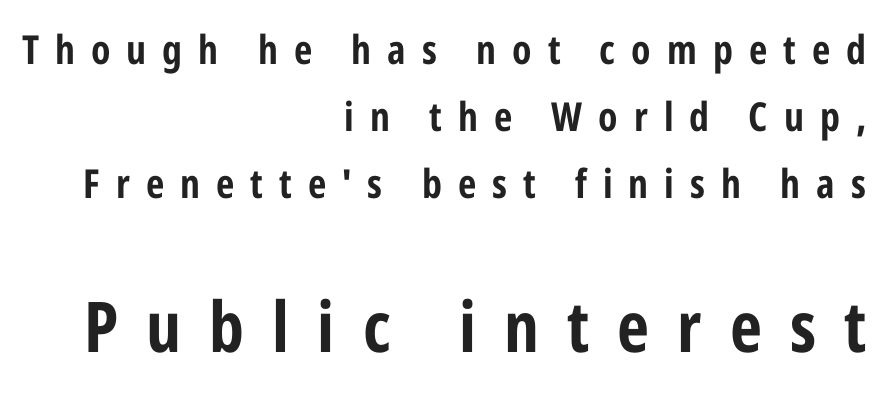
Notice how the stems are strictly vertical — no italics here. The strokes are fattened all the way to bold. The foot of each line stays bare and open. This sample keeps an unexceptional amount of space between lines.
